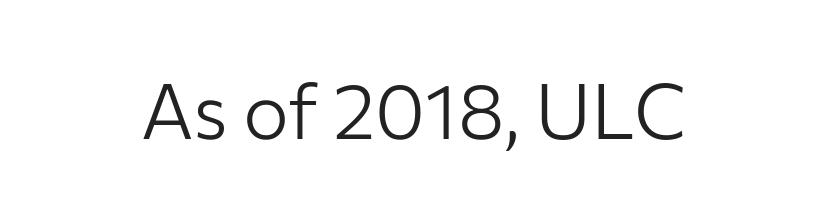
The image shows 77 px light sans-serif type, upright; set normal letter spacing, not underlined; low stroke contrast and a medium x-height.
